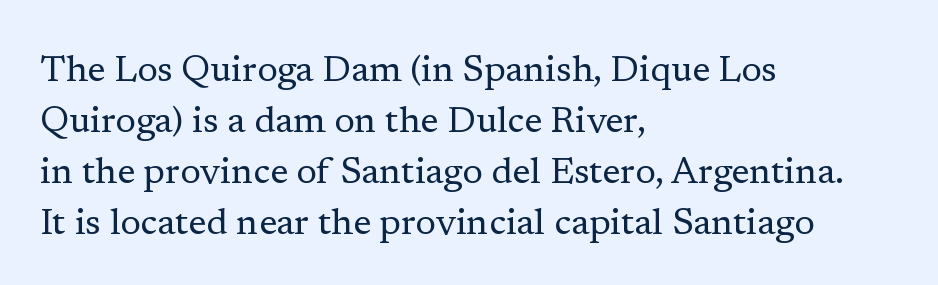
The lettering holds an erect, upright posture throughout. Here the glyphs are tracked normally, forming tight word shapes. The typesetting does not lean heavy: it is not bold. Rows of type keep a routine distance in the vertical direction. These lines are composed in type with serifs. The paragraph has a hard left edge and a soft right edge.
